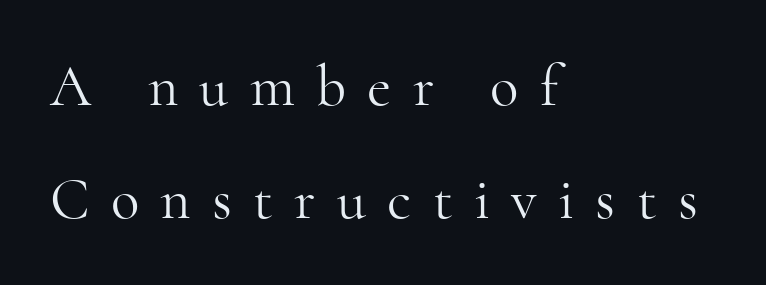
The image shows 59 px light serif type, upright; set left-aligned, loose line spacing (1.91x), unusually wide letter spacing (+0.36 em), not underlined; high stroke contrast and a small x-height.
